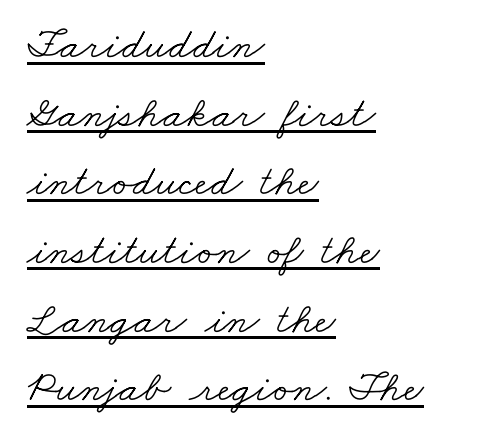
The image shows 44 px light, wide serif type; set left-aligned, normal line spacing (1.56x), normal letter spacing, underlined; low stroke contrast and a small x-height.
